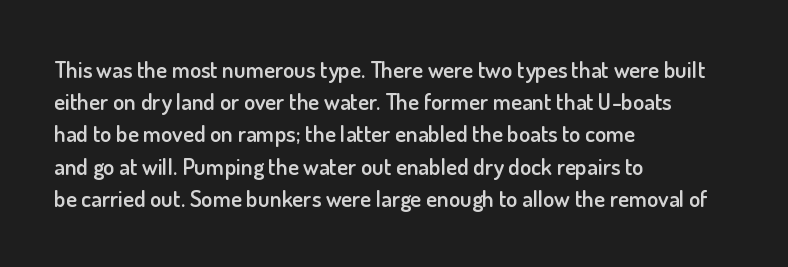
The image shows 23 px text type, upright; set left-aligned, normal line spacing (1.4x), normal letter spacing, not underlined.
